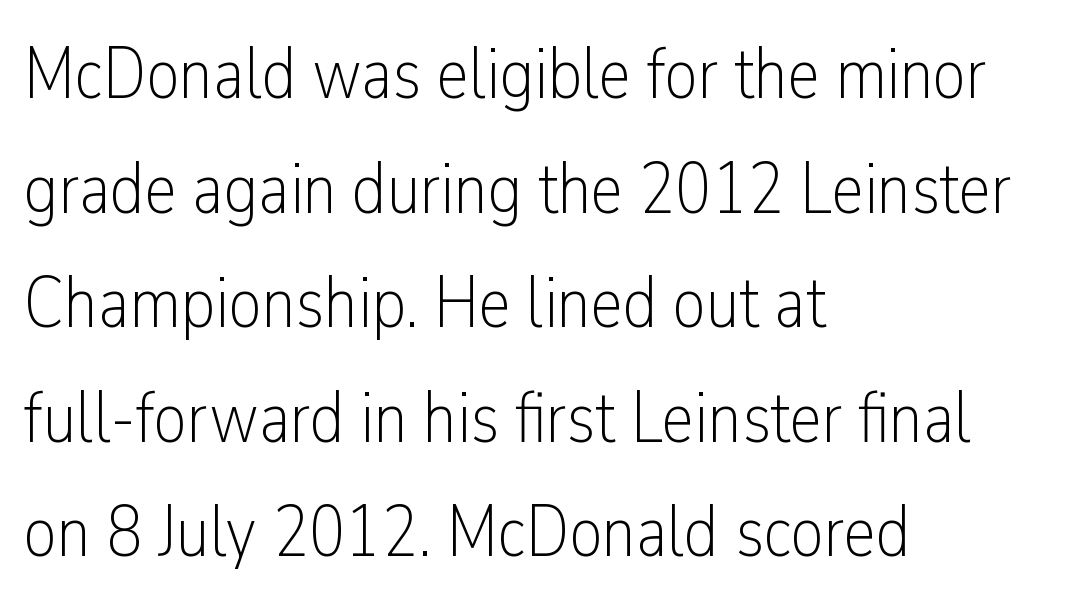
Words float on clear page, feet unadorned. You could call the tracking neutral — neither tight nor loose. Line beginnings align vertically; line endings do not. Quick note: not italic, upright. Summary of weight: not heavy and not bold. Leading: standard.
